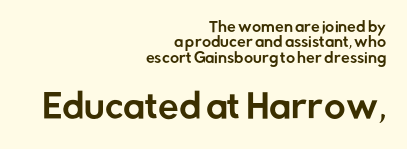
Q: Is the text italic (slanted)? A: No, it is upright.
Q: Is the typeface a serif or a sans-serif typeface? A: Sans-serif.
Q: Is the text underlined? A: No.
Q: How is the paragraph aligned? A: Right-aligned.
Q: Is the spacing between letters normal or unusually wide? A: Normal.
Q: Is the spacing between lines tight, normal or loose? A: Tight.
Q: Which block of text is set in a larger size, the first (top) or the second (bottom)? A: The second (bottom) one.
Q: Width (condensed, normal, or wide)? A: Normal.
Q: Stroke contrast? A: Low.
Q: x-height? A: Medium.
Q: Monospaced? A: No.
